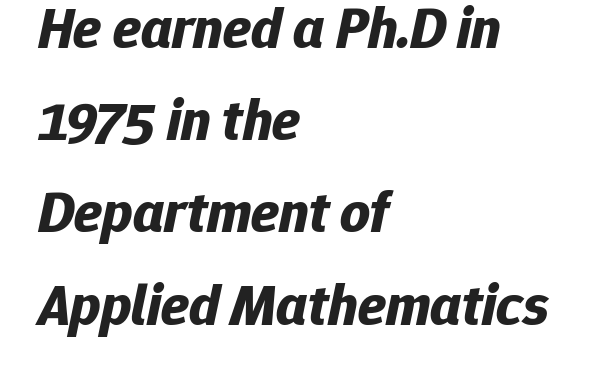
The space beneath each line is pristine and unruled. The type is set solid horizontally, with unmodified tracking. Typographic density is high because the face is bold. The letters are slanted; this is an italic face. Layout note: lines flush left. The rendering uses a moderate line-height, typical for paragraphs.
